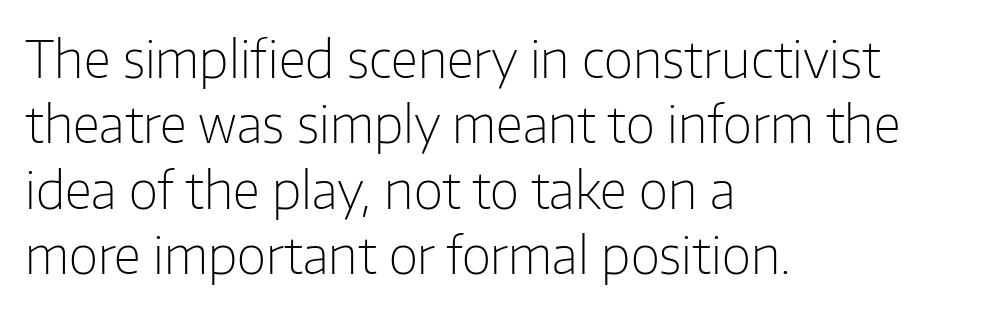
The image shows 51 px light sans-serif type, upright; set left-aligned, normal line spacing (1.28x), normal letter spacing, not underlined; low stroke contrast and a medium x-height.
